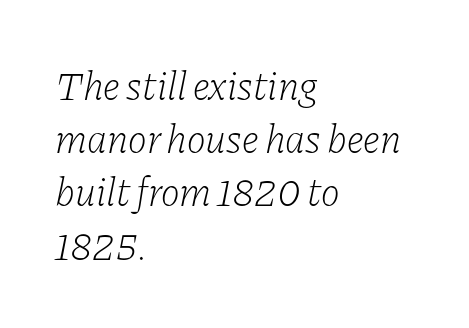
In CSS terms this would be text-align: left. Font category for this specimen: serif. A normal amount of white space separates one row of letters from the next. The characters are drawn with everyday or finer stroke widths. Spacing verdict: proportional, widths tailored to each character. When letters slant like this, we call the style italic.
